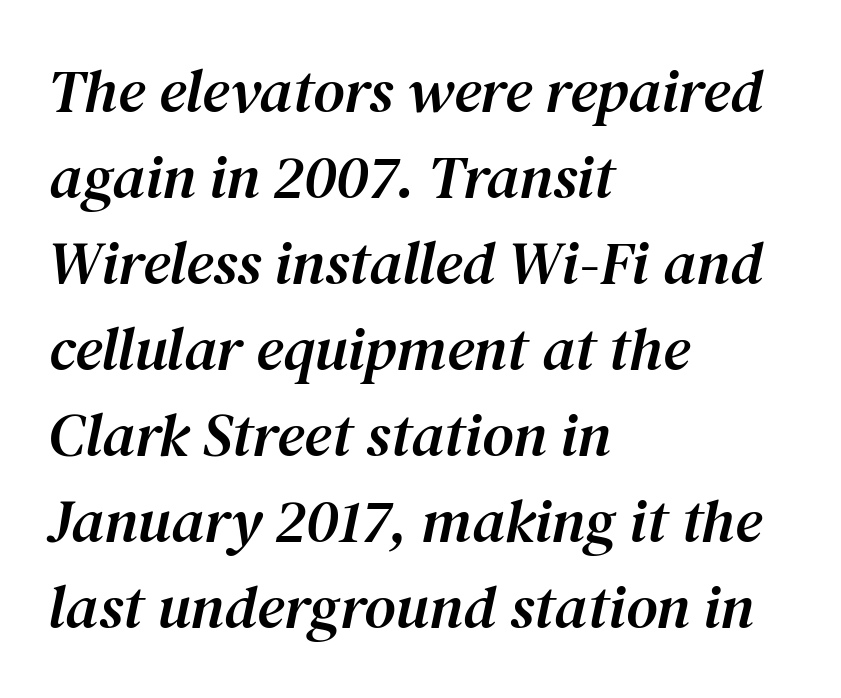
The image shows 61 px serif type, italic (leaning right); set left-aligned, normal line spacing (1.41x), normal letter spacing, not underlined; medium stroke contrast and a medium x-height.
